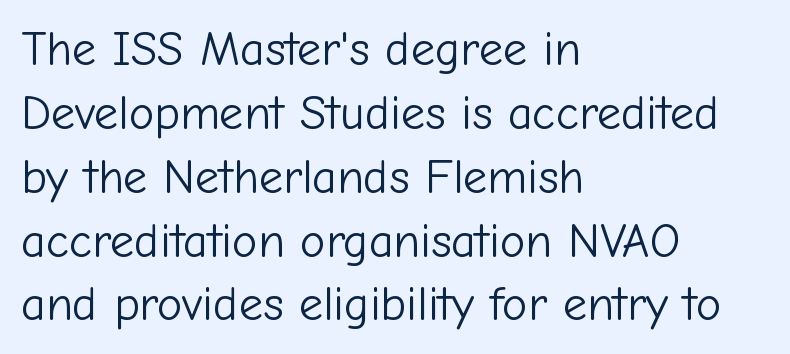
The image shows 48 px light sans-serif type, upright; set left-aligned, normal line spacing (1.33x), normal letter spacing, not underlined; low stroke contrast and a medium x-height.
